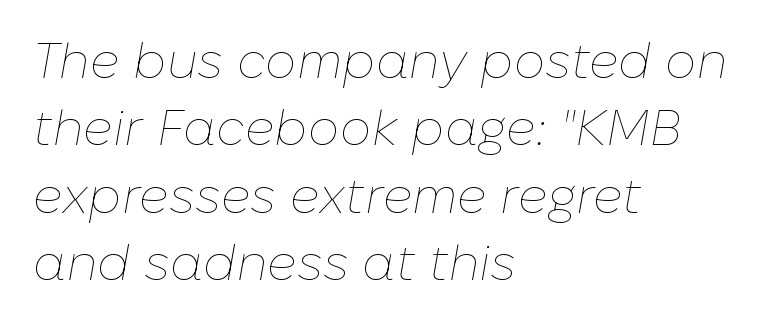
{"italic": "yes", "lean": "right", "slant_degrees": 10, "bold": "no", "weight": "thin", "width": "normal", "stroke_contrast": "low", "x_height": "medium", "monospaced": "no", "underline": "no", "align": "left", "line_spacing": "normal", "line_spacing_ratio": 1.35, "letter_spacing": "normal", "letter_spacing_em": 0.0, "glyph_px": 50}
